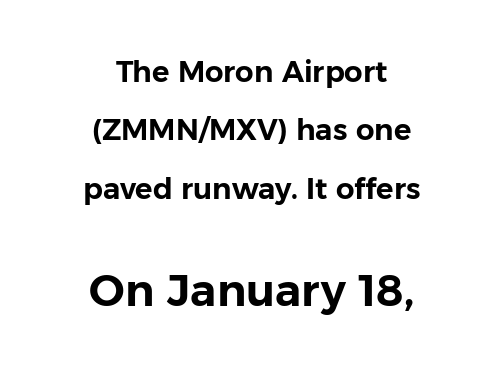
{"serif": "no", "italic": "no", "width": "normal", "stroke_contrast": "low", "x_height": "medium", "monospaced": "no", "underline": "no", "align": "center", "line_spacing": "loose", "line_spacing_ratio": 2.01, "letter_spacing": "normal", "letter_spacing_em": 0.0, "larger_block": "second", "size_ratio": 1.52, "glyph_px": 44}
